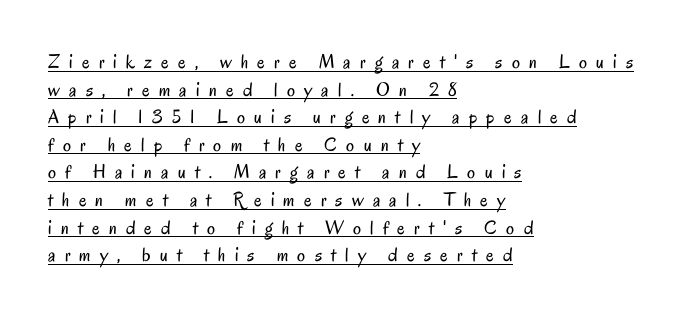
The image shows 20 px text type, upright; set left-aligned, normal line spacing (1.38x), unusually wide letter spacing (+0.46 em), underlined.
